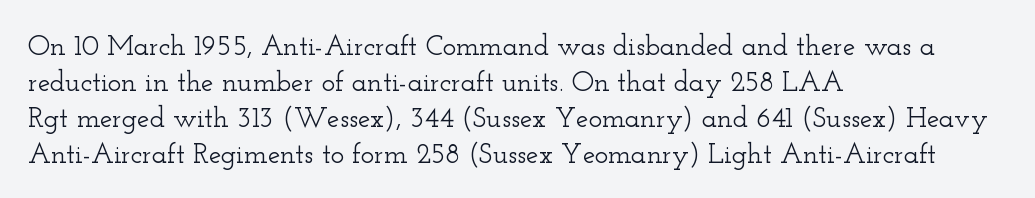
{"serif": "yes", "italic": "no", "width": "wide", "stroke_contrast": "low", "x_height": "small", "monospaced": "no", "underline": "no", "align": "left", "line_spacing": "normal", "line_spacing_ratio": 1.28, "letter_spacing": "normal", "letter_spacing_em": 0.0, "glyph_px": 28}
